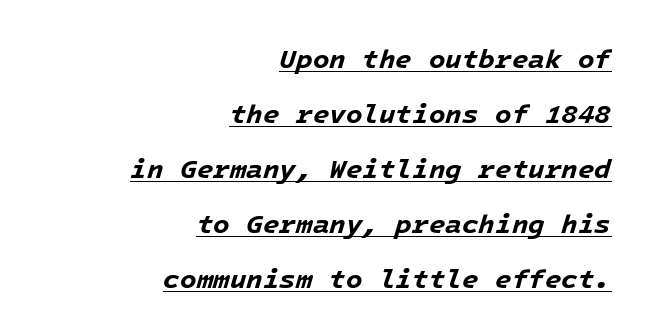
The image shows 27 px bold type, italic (leaning right); set right-aligned, loose line spacing (2.04x), normal letter spacing, underlined.
